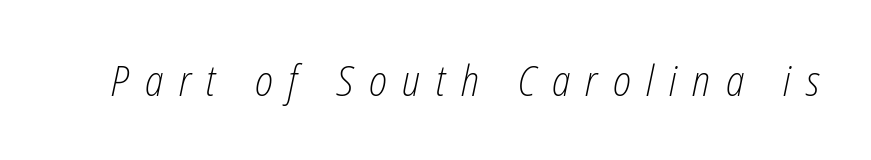
The image shows 42 px light, condensed type, italic (leaning right); set unusually wide letter spacing (+0.37 em), not underlined; low stroke contrast and a medium x-height.
